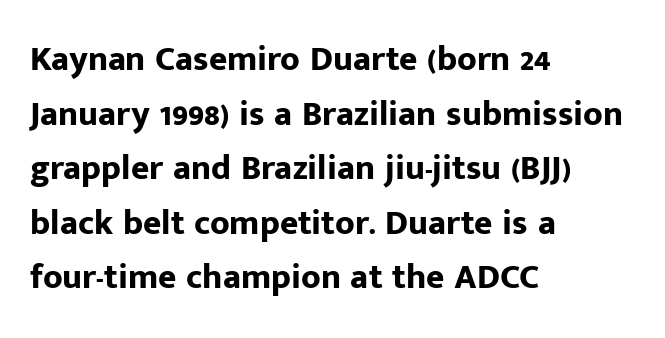
Students, this is bold: see how much ink each stroke carries. Type style note: lacks serifs. Quick note: interline space is typical. Just letters on the line, the space beneath them empty. Between one letter and the next there's only the usual sliver of space. This sample has the flowing, uneven cadence of proportional lettering.
